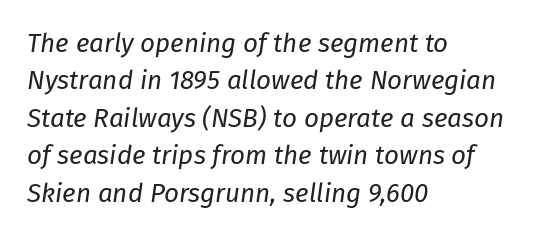
The image shows 26 px text type, italic (leaning right); set left-aligned, normal line spacing (1.44x), normal letter spacing, not underlined.
